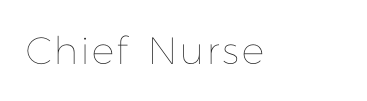
Q: Is the text bold? A: No.
Q: Is the text italic (slanted)? A: No, it is upright.
Q: Is the text underlined? A: No.
Q: Width (condensed, normal, or wide)? A: Normal.
Q: Stroke contrast? A: Low.
Q: x-height? A: Medium.
Q: Monospaced? A: No.
